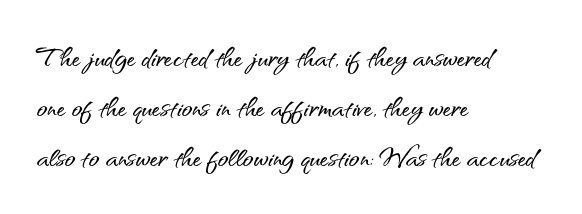
Q: Is the text italic (slanted)? A: Yes.
Q: Is the typeface a serif or a sans-serif typeface? A: Sans-serif.
Q: Is the text underlined? A: No.
Q: How is the paragraph aligned? A: Left-aligned.
Q: Is the spacing between letters normal or unusually wide? A: Normal.
Q: Is the spacing between lines tight, normal or loose? A: Normal.
Q: Width (condensed, normal, or wide)? A: Normal.
Q: Stroke contrast? A: Medium.
Q: x-height? A: Small.
Q: Monospaced? A: No.
